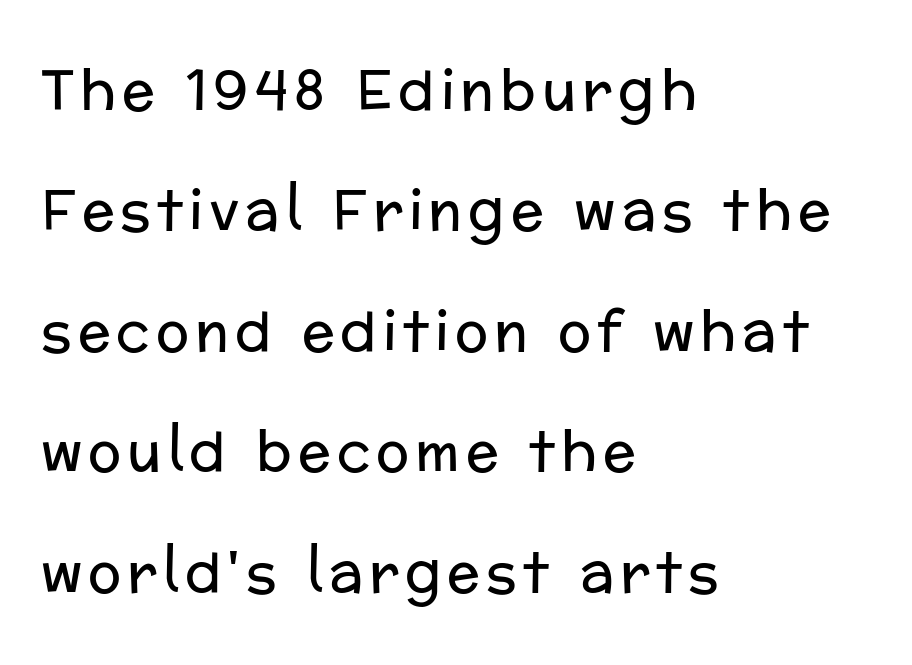
Q: Is the text bold? A: No.
Q: Is the text italic (slanted)? A: No, it is upright.
Q: Is the typeface a serif or a sans-serif typeface? A: Sans-serif.
Q: Is the text underlined? A: No.
Q: How is the paragraph aligned? A: Left-aligned.
Q: Is the spacing between lines tight, normal or loose? A: Loose.
Q: Width (condensed, normal, or wide)? A: Normal.
Q: Stroke contrast? A: Low.
Q: x-height? A: Medium.
Q: Monospaced? A: No.
